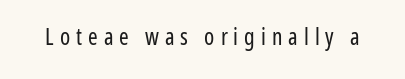
The image shows 23 px text type, upright; set unusually wide letter spacing (+0.26 em), not underlined.
